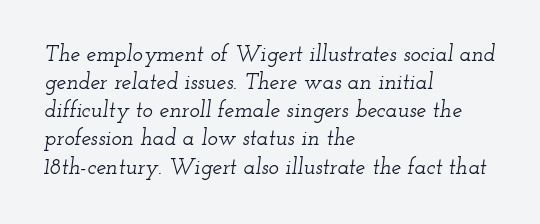
{"italic": "yes", "lean": "right", "slant_degrees": 12, "underline": "no", "align": "left", "line_spacing": "normal", "line_spacing_ratio": 1.28, "letter_spacing": "normal", "letter_spacing_em": 0.0, "glyph_px": 22}
